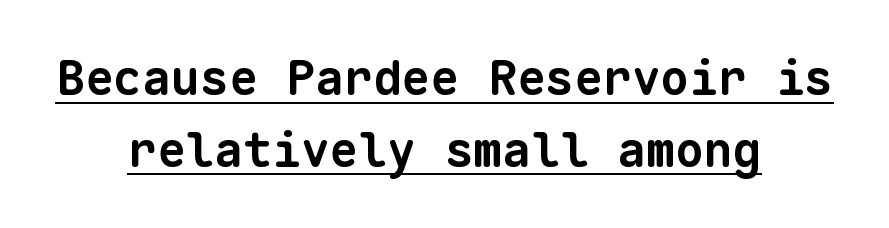
{"serif": "no", "bold": "yes", "weight": "bold", "width": "normal", "stroke_contrast": "low", "x_height": "medium", "monospaced": "yes", "underline": "yes", "align": "center", "line_spacing": "normal", "line_spacing_ratio": 1.49, "letter_spacing": "normal", "letter_spacing_em": 0.0, "glyph_px": 48}
